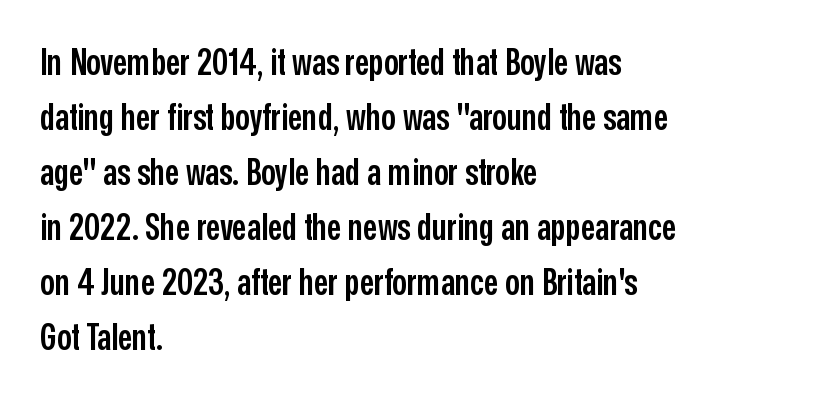
A typesetter would call this proportional, since set widths differ per character. Posture: vertical. The block of text has a typical density, with ordinary space between rows. In terms of weight, the rendering is demibold, just under bold. The letters carry no serifs — their stems end cleanly without finishing strokes.
